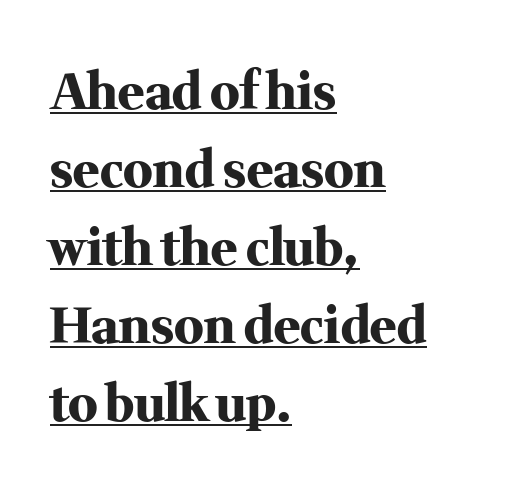
Q: Is the text bold? A: Yes.
Q: Is the text italic (slanted)? A: No, it is upright.
Q: Is the typeface a serif or a sans-serif typeface? A: Serif.
Q: Is the text underlined? A: Yes.
Q: How is the paragraph aligned? A: Left-aligned.
Q: Is the spacing between letters normal or unusually wide? A: Normal.
Q: Is the spacing between lines tight, normal or loose? A: Normal.
Q: Width (condensed, normal, or wide)? A: Normal.
Q: Stroke contrast? A: Medium.
Q: x-height? A: Medium.
Q: Monospaced? A: No.
